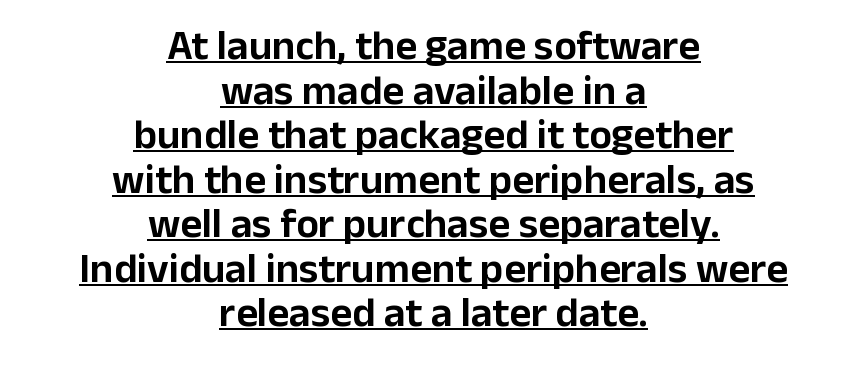
Caption: multi-line text, centered on the measure. Check the space under the baseline: a stroke is drawn there. Every character sits straight up, as roman type does. Each letter's strokes conclude bluntly, with no projecting serifs.
